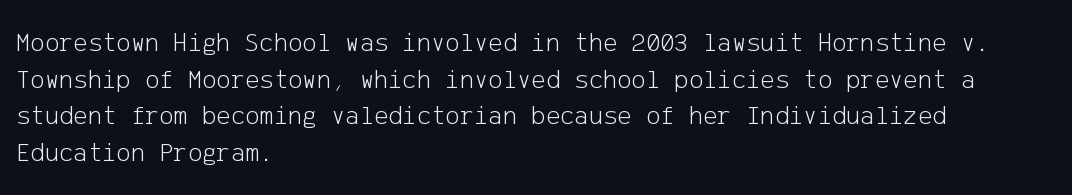
{"italic": "no", "bold": "no", "underline": "no", "align": "left", "line_spacing": "normal", "line_spacing_ratio": 1.36, "letter_spacing": "normal", "letter_spacing_em": 0.0, "glyph_px": 27}
